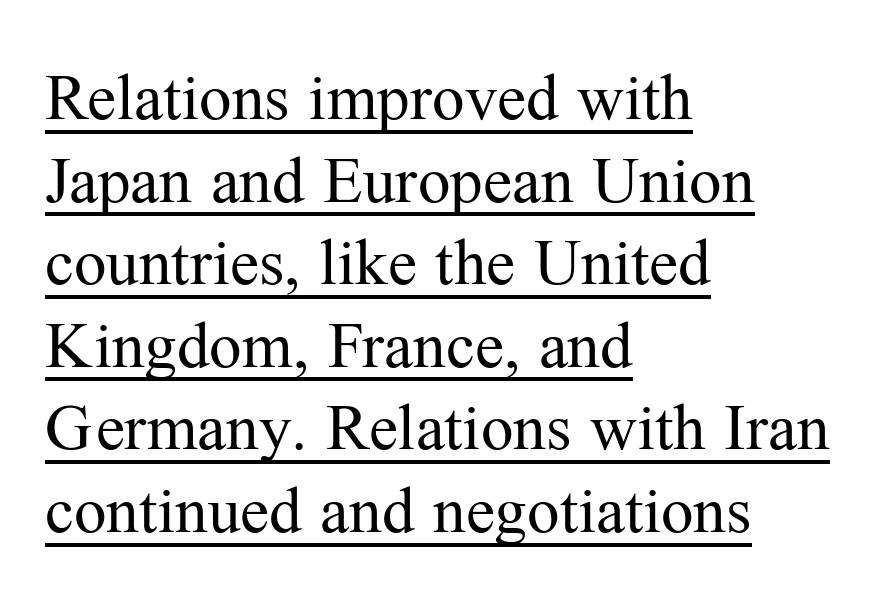
{"serif": "yes", "italic": "no", "bold": "no", "weight": "regular", "width": "normal", "stroke_contrast": "medium", "x_height": "medium", "monospaced": "no", "underline": "yes", "align": "left", "line_spacing": "normal", "line_spacing_ratio": 1.27, "letter_spacing": "normal", "letter_spacing_em": 0.0, "glyph_px": 65}
